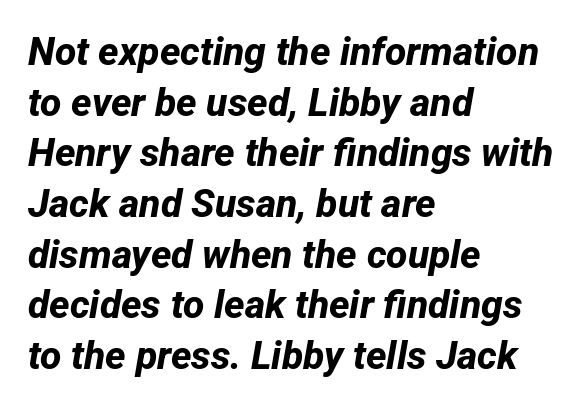
The face used here is a sans, in the tradition of grotesques and geometrics. The passage is arranged the way most books set body copy — flush left. These lines carry a lot of weight — the face is fully bold. The letters sit at their default tracking, neither squeezed nor spread. The rows are spaced the way most documents space them.
